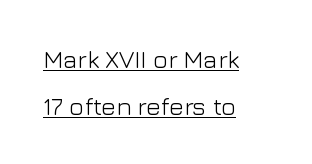
{"italic": "no", "bold": "no", "underline": "yes", "align": "left", "line_spacing_ratio": 1.87, "letter_spacing": "normal", "letter_spacing_em": 0.0, "glyph_px": 25}
